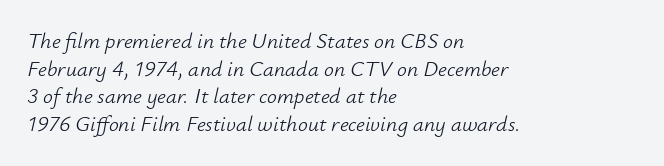
{"italic": "yes", "lean": "right", "slant_degrees": 12, "bold": "no", "underline": "no", "align": "left", "line_spacing": "normal", "line_spacing_ratio": 1.26, "letter_spacing": "normal", "letter_spacing_em": 0.0, "glyph_px": 22}
